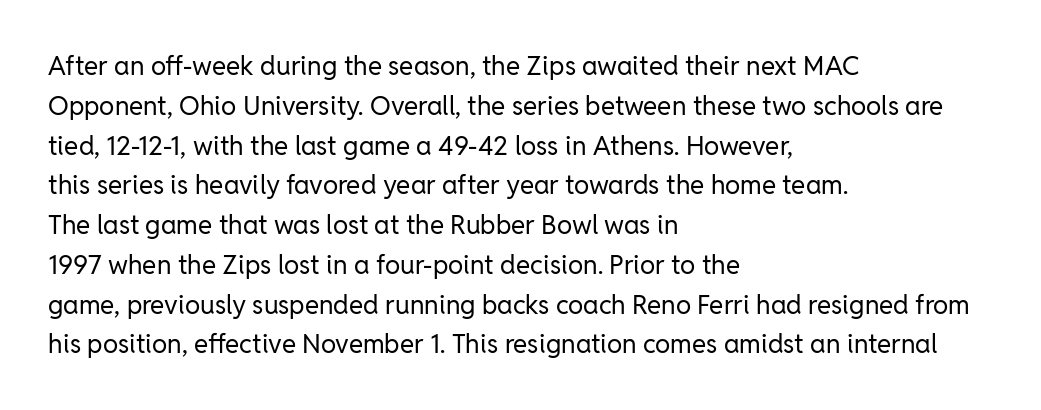
Q: Is the text bold? A: No.
Q: Is the text italic (slanted)? A: No, it is upright.
Q: Is the text underlined? A: No.
Q: How is the paragraph aligned? A: Left-aligned.
Q: Is the spacing between letters normal or unusually wide? A: Normal.
Q: Is the spacing between lines tight, normal or loose? A: Normal.
